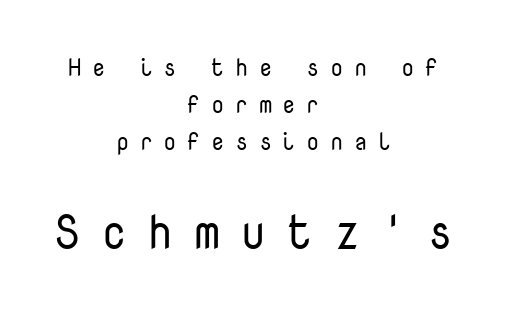
Beneath every word, the page is bare. Which chunk is bigger? The second one — the bottom block dwarfs the top. Line spacing here is normal. Think of a typewriter: that constant character pitch is what you see here.
